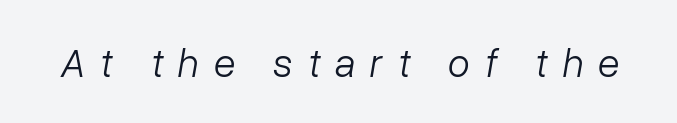
Q: Is the text bold? A: No.
Q: Is the text italic (slanted)? A: Yes, it leans right by about 10 degrees.
Q: Is the text underlined? A: No.
Q: Is the spacing between letters normal or unusually wide? A: Unusually wide.
Q: Width (condensed, normal, or wide)? A: Normal.
Q: Stroke contrast? A: Low.
Q: x-height? A: Medium.
Q: Monospaced? A: No.
